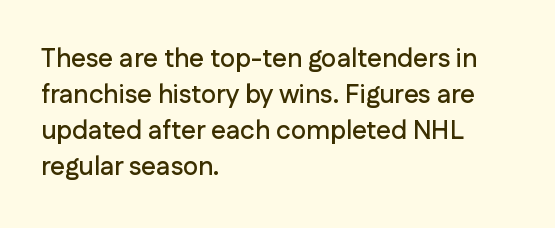
A typesetter would mark this as roman, not italic. Every row of glyphs begins at an identical x-position on the left. Descenders are the only things crossing below the line. Horizontal bands of white between lines are of average thickness.
